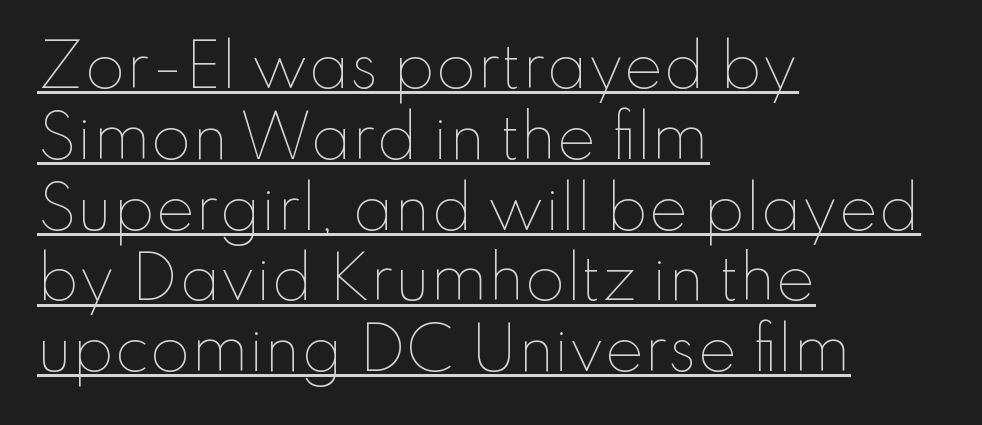
Reading down the block, your eye returns to a fixed left position each line. This is roman type, the default non-slanted kind. The lettering is marked with a stroke running underneath it. The line texture is even and compact thanks to regular tracking. The characters are drawn with everyday or finer stroke widths.
